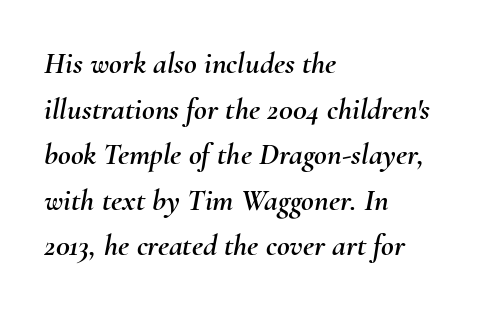
The image shows 31 px text type, italic (leaning right); set left-aligned, normal line spacing (1.47x), normal letter spacing, not underlined; medium stroke contrast and a small x-height.
